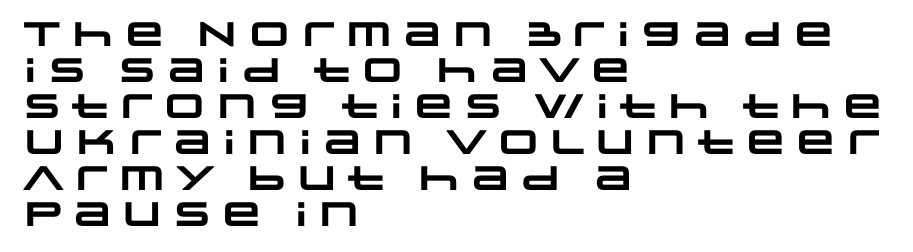
Heft: maximum for text — a bold. The baseline area is clear. The text was rendered using a sans face with plain stroke endings. Varying glyph widths throughout — classic text-font behaviour.
